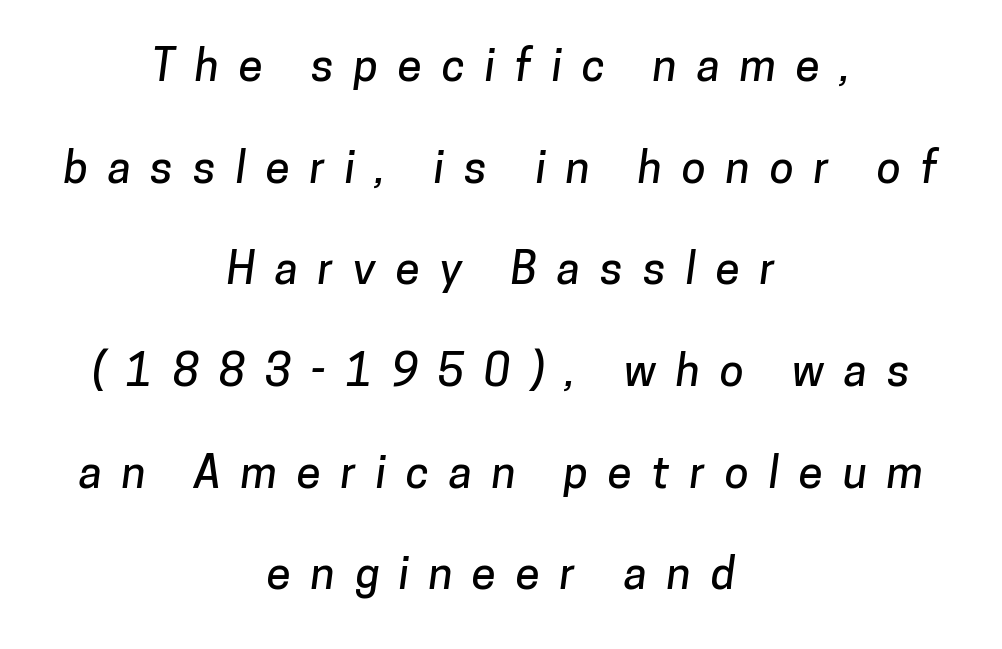
The string is rendered with underlining switched off. Tracking value appears strongly positive — letters spread wide. Typographically, this falls in the sans-serif category. One glance says open: line gaps are wider than usual. Varying glyph widths throughout — classic text-font behaviour. A centered setting, common on invitations and titles, is used for this passage.
